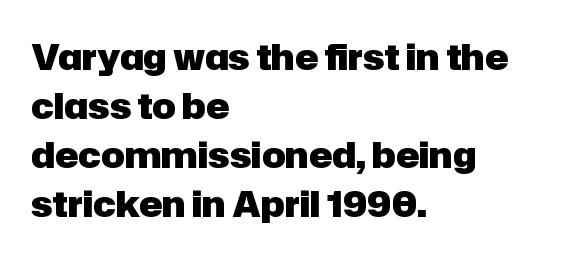
The image shows 35 px heavy sans-serif type, upright; set left-aligned, normal line spacing (1.4x), normal letter spacing, not underlined; low stroke contrast and a medium x-height.
